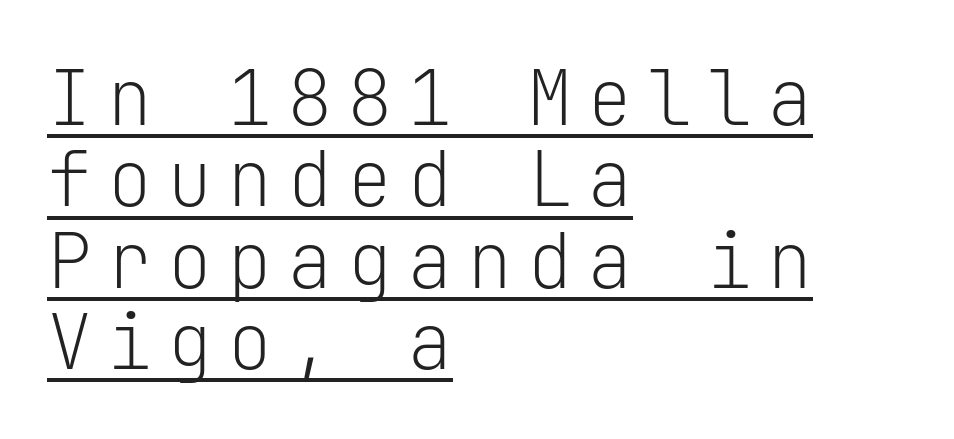
{"serif": "no", "italic": "no", "bold": "no", "weight": "light", "width": "normal", "stroke_contrast": "low", "x_height": "medium", "monospaced": "yes", "underline": "yes", "align": "left", "line_spacing": "tight", "line_spacing_ratio": 1.07, "glyph_px": 76}
